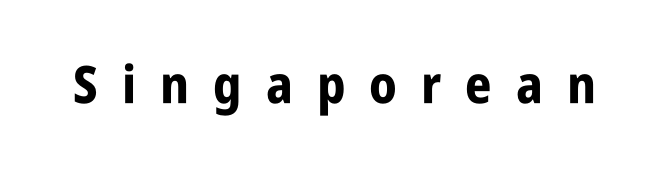
The space beneath each line is pristine and unruled. These lines are rendered in a variable-pitch font. Inter-character spacing is expanded well beyond the font's built-in metrics. The face used here is a sans, in the tradition of grotesques and geometrics.
